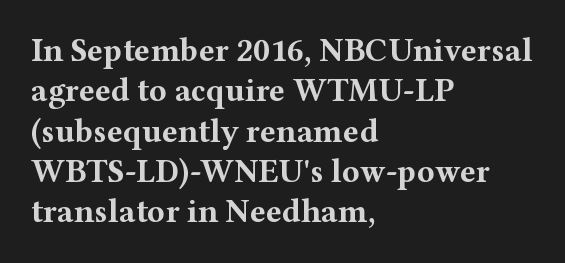
{"serif": "yes", "italic": "no", "bold": "yes", "weight": "bold", "width": "wide", "stroke_contrast": "medium", "x_height": "medium", "monospaced": "no", "underline": "no", "align": "left", "line_spacing_ratio": 1.22, "letter_spacing": "normal", "letter_spacing_em": 0.0, "glyph_px": 33}
